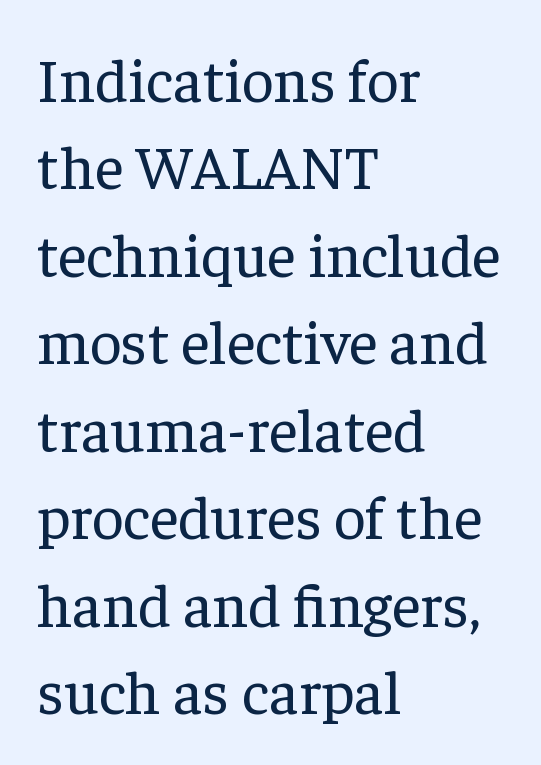
When letters stand straight like this, we call the style roman or upright. The baseline area is clear. Stroke thickness stays within the range of a standard reading face or lighter. Students, observe: this is what conventionally led text looks like. Tracking value appears to be zero — textbook default spacing.
